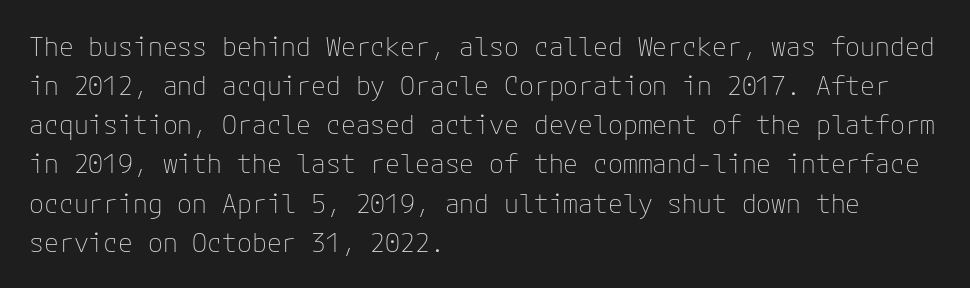
Default kerning and tracking; the words read as compact shapes. No heavy texture on the line: the type isn't bold. A roman cut, with each character standing at attention. Notice how the passage keeps a crisp vertical edge on the left only. Bare-footed words on every line.
